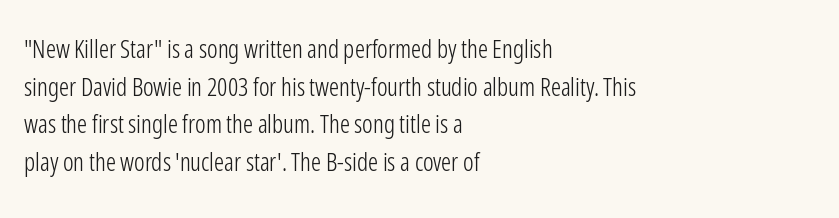
The face used here is rendered with its standard letterfit. Just letters on the line, the space beneath them empty. Caption: face not bold, strokes unweighted. Line spacing here is normal.
